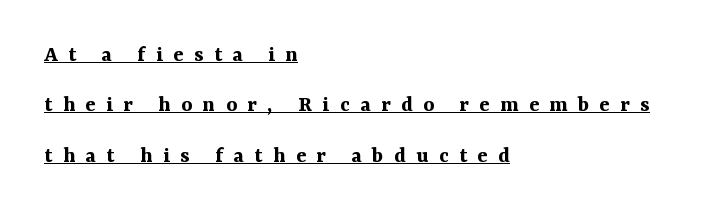
A typesetter would mark this as roman, not italic. A great deal of white space separates one row of letters from the next. Thick stems and heavy bowls — unmistakably bold. Where is the straight margin? On the left. Between one letter and the next there's a generous, obvious gap.
